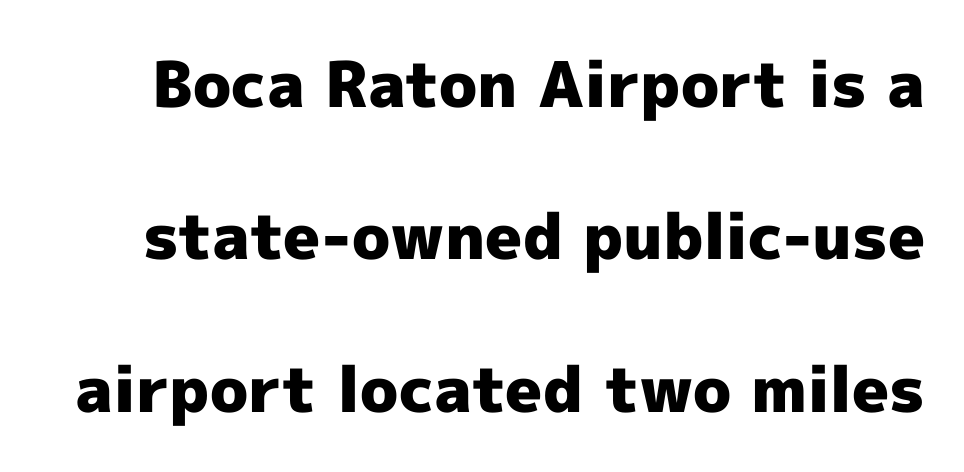
Q: Is the text bold? A: Yes.
Q: Is the text italic (slanted)? A: No, it is upright.
Q: Is the typeface a serif or a sans-serif typeface? A: Sans-serif.
Q: Is the text underlined? A: No.
Q: Is the spacing between letters normal or unusually wide? A: Normal.
Q: Is the spacing between lines tight, normal or loose? A: Loose.
Q: Width (condensed, normal, or wide)? A: Normal.
Q: x-height? A: Medium.
Q: Monospaced? A: No.
